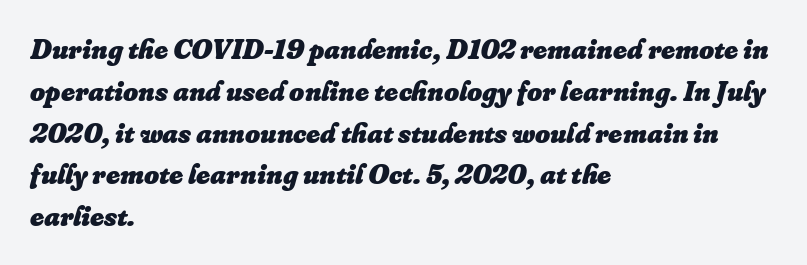
The passage shown is typed in a proportional face where columns would drift. The strip under each line holds only bare page. There's an unmistakable incline to the writing here. The ragged edge is on the right, which tells us the setting is flush left. Quick note: interline space is typical.
